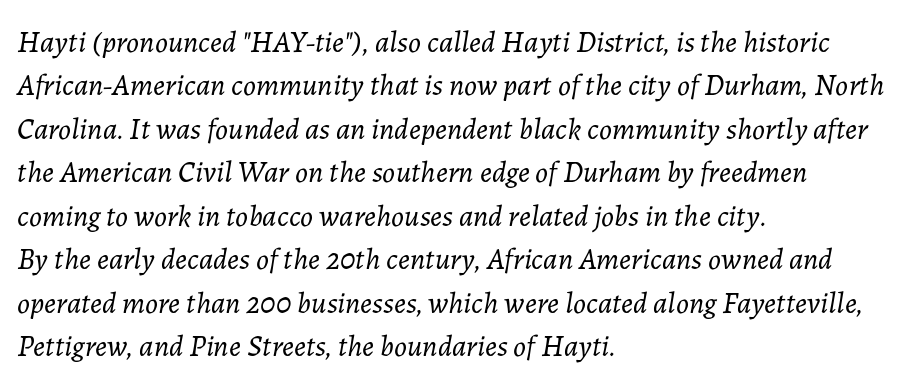
{"italic": "yes", "lean": "right", "slant_degrees": 7, "bold": "no", "weight": "light", "width": "normal", "stroke_contrast": "low", "x_height": "medium", "monospaced": "no", "underline": "no", "align": "left", "line_spacing": "normal", "line_spacing_ratio": 1.45, "letter_spacing": "normal", "letter_spacing_em": 0.0, "glyph_px": 30}
